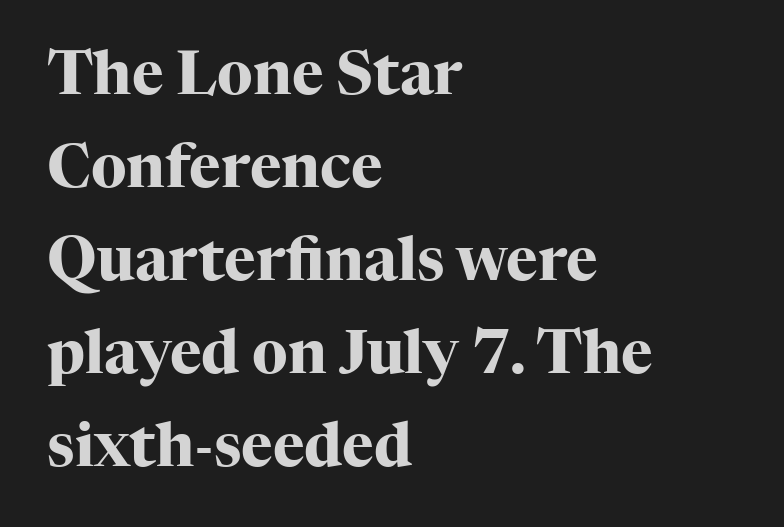
{"serif": "yes", "italic": "no", "bold": "yes", "weight": "heavy", "width": "normal", "stroke_contrast": "high", "x_height": "medium", "monospaced": "no", "underline": "no", "align": "left", "line_spacing": "normal", "line_spacing_ratio": 1.55, "letter_spacing": "normal", "letter_spacing_em": 0.0, "glyph_px": 60}
